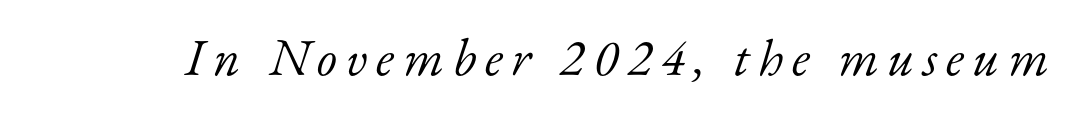
The image shows 52 px light serif type, italic (leaning right); set not underlined; low stroke contrast and a small x-height.
